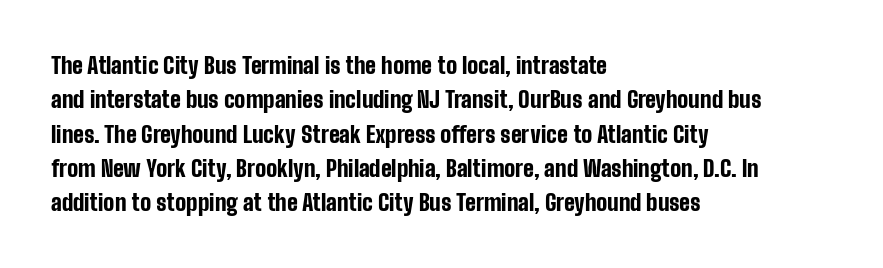
{"italic": "no", "bold": "yes", "underline": "no", "align": "left", "line_spacing": "normal", "line_spacing_ratio": 1.49, "letter_spacing": "normal", "letter_spacing_em": 0.0, "glyph_px": 23}
